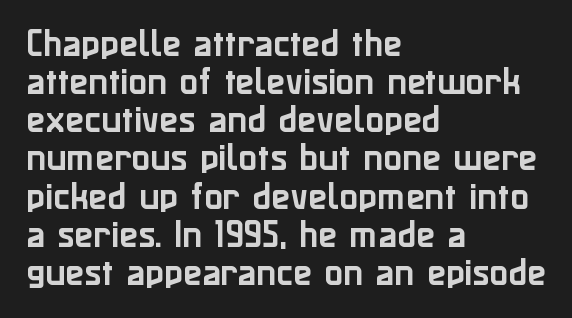
The image shows 31 px sans-serif type, upright; set left-aligned, line spacing 1.23x, normal letter spacing, not underlined; low stroke contrast and a medium x-height.
